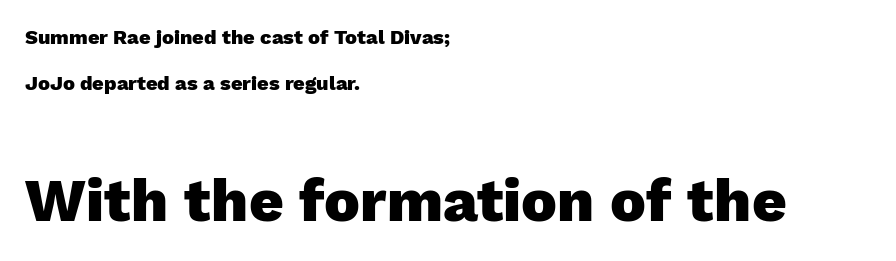
Q: Is the text bold? A: Yes.
Q: Is the text italic (slanted)? A: No, it is upright.
Q: Is the typeface a serif or a sans-serif typeface? A: Sans-serif.
Q: Is the text underlined? A: No.
Q: How is the paragraph aligned? A: Left-aligned.
Q: Is the spacing between letters normal or unusually wide? A: Normal.
Q: Is the spacing between lines tight, normal or loose? A: Loose.
Q: Which block of text is set in a larger size, the first (top) or the second (bottom)? A: The second (bottom) one.
Q: Width (condensed, normal, or wide)? A: Normal.
Q: Stroke contrast? A: Low.
Q: x-height? A: Medium.
Q: Monospaced? A: No.
